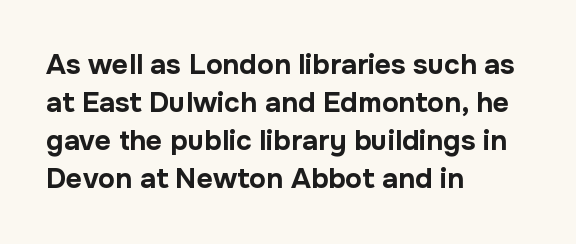
The image shows 28 px bold sans-serif type, upright; set left-aligned, normal line spacing (1.36x), normal letter spacing, not underlined; low stroke contrast and a medium x-height.
